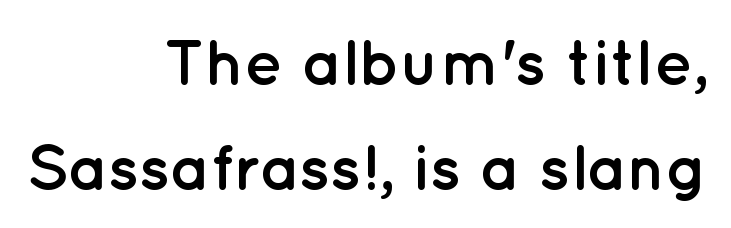
A typesetter would call this zero additional tracking. Do the characters align in a grid? No, the font is proportional. Strokes here are thick enough to call this a true bold. This is the regular roman posture of the typeface.
